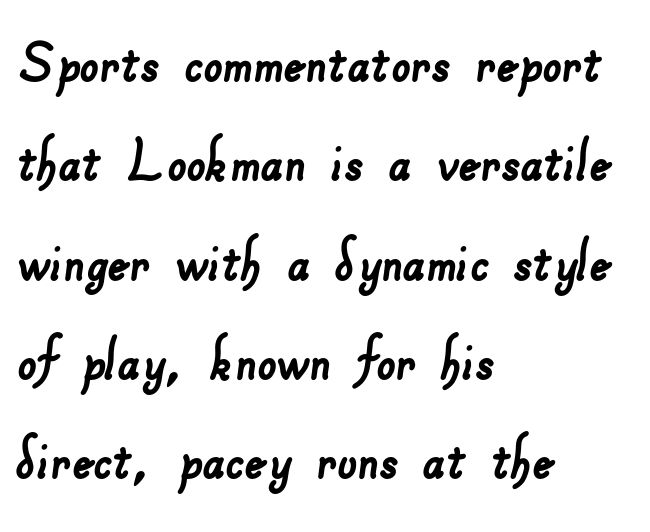
The image shows 68 px sans-serif type; set left-aligned, normal line spacing (1.46x), normal letter spacing, not underlined; low stroke contrast and a small x-height.
